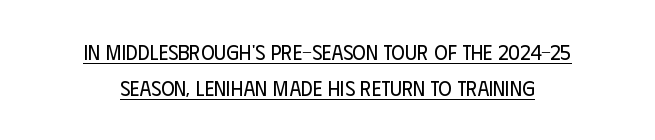
Q: Is the text bold? A: No.
Q: Is the text italic (slanted)? A: No, it is upright.
Q: Is the text underlined? A: Yes.
Q: How is the paragraph aligned? A: Centered.
Q: Is the spacing between letters normal or unusually wide? A: Normal.
